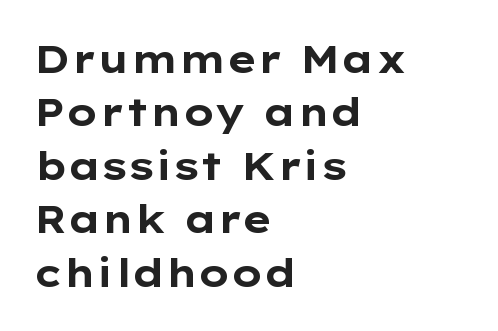
Q: Is the text bold? A: Yes.
Q: Is the text italic (slanted)? A: No, it is upright.
Q: Is the typeface a serif or a sans-serif typeface? A: Sans-serif.
Q: Is the text underlined? A: No.
Q: How is the paragraph aligned? A: Left-aligned.
Q: Is the spacing between letters normal or unusually wide? A: Normal.
Q: Is the spacing between lines tight, normal or loose? A: Normal.
Q: Width (condensed, normal, or wide)? A: Wide.
Q: Stroke contrast? A: Low.
Q: x-height? A: Medium.
Q: Monospaced? A: No.
